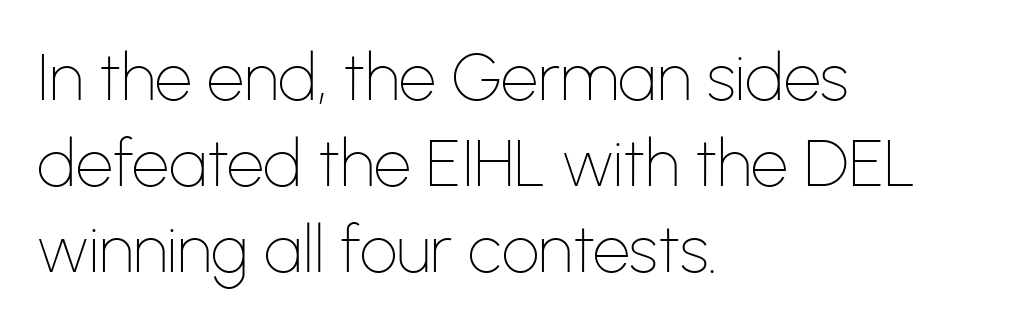
Q: Is the text bold? A: No.
Q: Is the text italic (slanted)? A: No, it is upright.
Q: Is the typeface a serif or a sans-serif typeface? A: Sans-serif.
Q: Is the text underlined? A: No.
Q: How is the paragraph aligned? A: Left-aligned.
Q: Is the spacing between letters normal or unusually wide? A: Normal.
Q: Is the spacing between lines tight, normal or loose? A: Normal.
Q: Width (condensed, normal, or wide)? A: Normal.
Q: Stroke contrast? A: Low.
Q: x-height? A: Medium.
Q: Monospaced? A: No.
